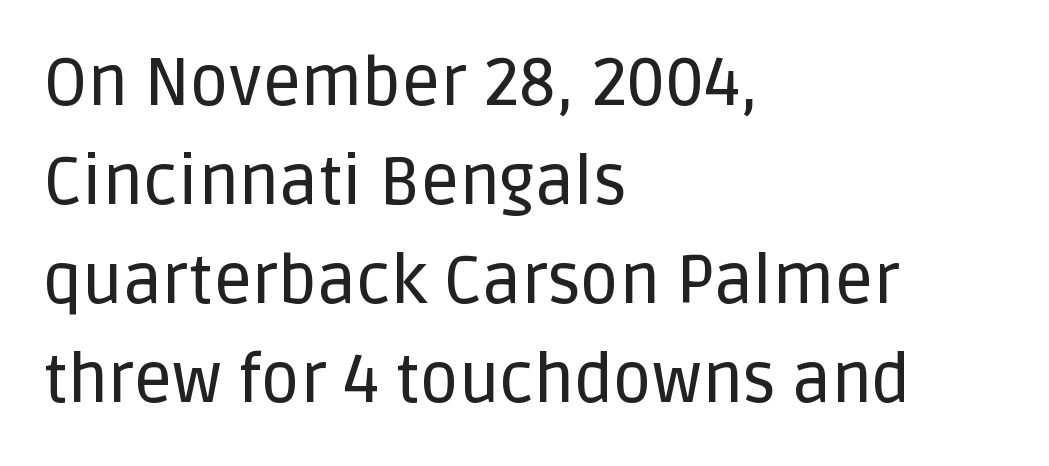
Q: Is the text italic (slanted)? A: No, it is upright.
Q: Is the typeface a serif or a sans-serif typeface? A: Sans-serif.
Q: Is the text underlined? A: No.
Q: How is the paragraph aligned? A: Left-aligned.
Q: Is the spacing between letters normal or unusually wide? A: Normal.
Q: Is the spacing between lines tight, normal or loose? A: Normal.
Q: Width (condensed, normal, or wide)? A: Normal.
Q: Stroke contrast? A: Low.
Q: x-height? A: Large.
Q: Monospaced? A: No.
